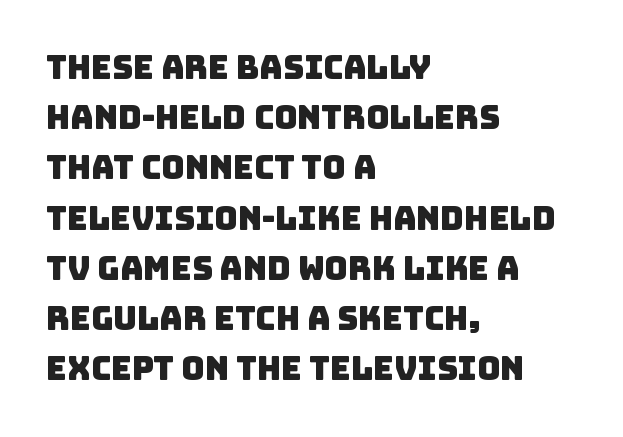
{"serif": "no", "width": "normal", "stroke_contrast": "low", "x_height": "large", "monospaced": "no", "underline": "no", "align": "left", "line_spacing": "normal", "line_spacing_ratio": 1.57, "letter_spacing": "normal", "letter_spacing_em": 0.0, "glyph_px": 32}
